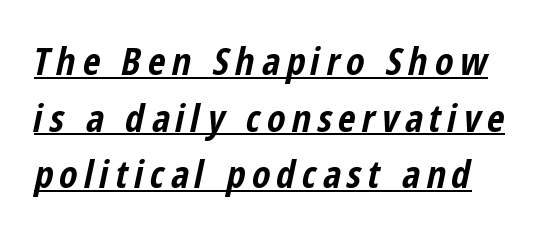
The image shows 38 px bold, condensed type, italic (leaning right); set normal line spacing (1.49x), underlined; low stroke contrast and a medium x-height.
